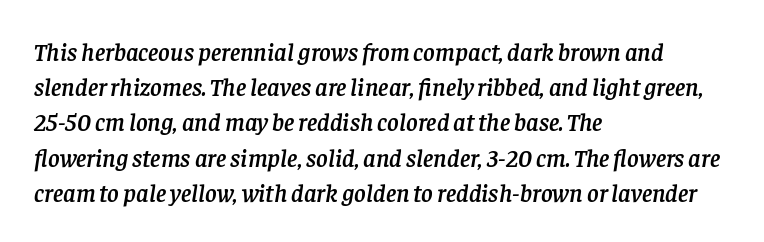
{"italic": "yes", "lean": "right", "slant_degrees": 8, "underline": "no", "align": "left", "line_spacing": "normal", "line_spacing_ratio": 1.41, "letter_spacing": "normal", "letter_spacing_em": 0.0, "glyph_px": 25}
